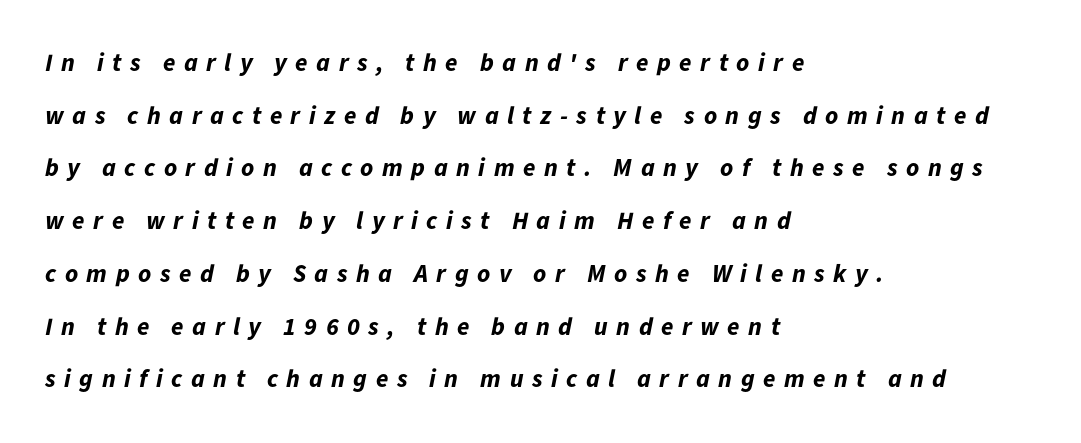
Check the space under the baseline: it is left empty. The rendering uses a bold face; every stroke is thick and dark. Whoever set this chose breathing room over compactness in the vertical rhythm. Italic: yes, the glyphs are oblique.
